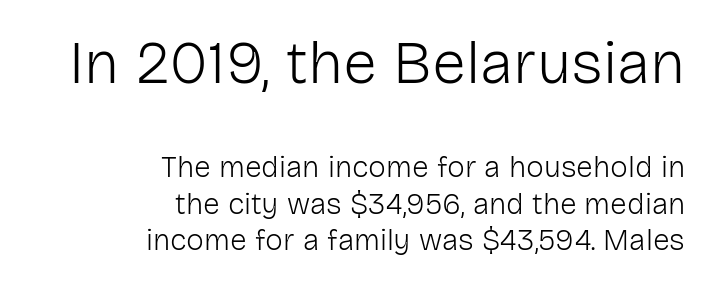
{"serif": "no", "italic": "no", "bold": "no", "weight": "light", "width": "normal", "stroke_contrast": "low", "x_height": "medium", "monospaced": "no", "underline": "no", "align": "right", "line_spacing_ratio": 1.22, "letter_spacing": "normal", "letter_spacing_em": 0.0, "larger_block": "first", "size_ratio": 2.03, "glyph_px": 61}
